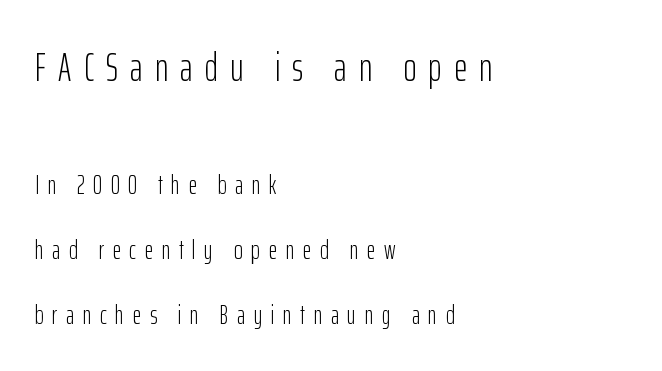
The image shows 40 px light, condensed sans-serif type, upright; set left-aligned, loose line spacing (2.4x), unusually wide letter spacing (+0.31 em), not underlined; the first (top) block is 1.48x larger; low stroke contrast and a medium x-height.
